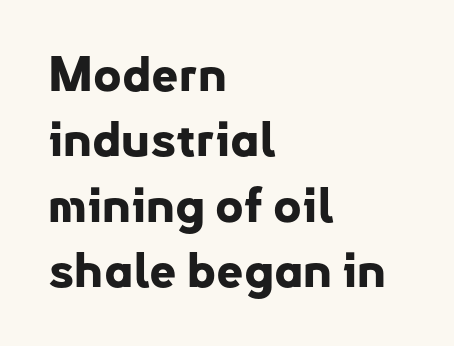
{"serif": "no", "italic": "no", "bold": "yes", "weight": "bold", "width": "normal", "stroke_contrast": "low", "x_height": "small", "monospaced": "no", "underline": "no", "align": "left", "line_spacing": "normal", "line_spacing_ratio": 1.36, "letter_spacing": "normal", "letter_spacing_em": 0.0, "glyph_px": 48}
